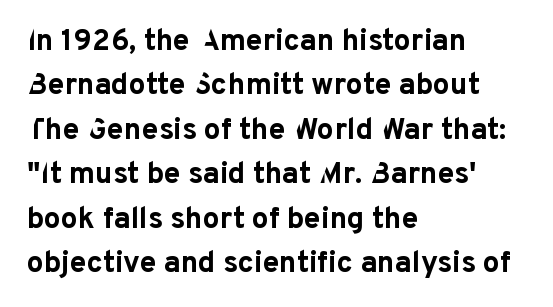
The image shows 30 px bold sans-serif type, upright; set left-aligned, normal line spacing (1.48x), normal letter spacing, not underlined; low stroke contrast and a medium x-height.
